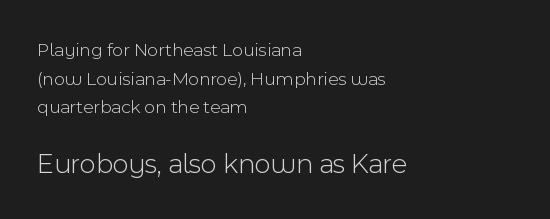
Which chunk is bigger? The second one — the bottom block dwarfs the top. Designer's note — italics off, roman on. Summary of weight: not heavy and not bold. All the whitespace from short lines collects on the right. Does extra space separate the letters? No, they use regular spacing.
